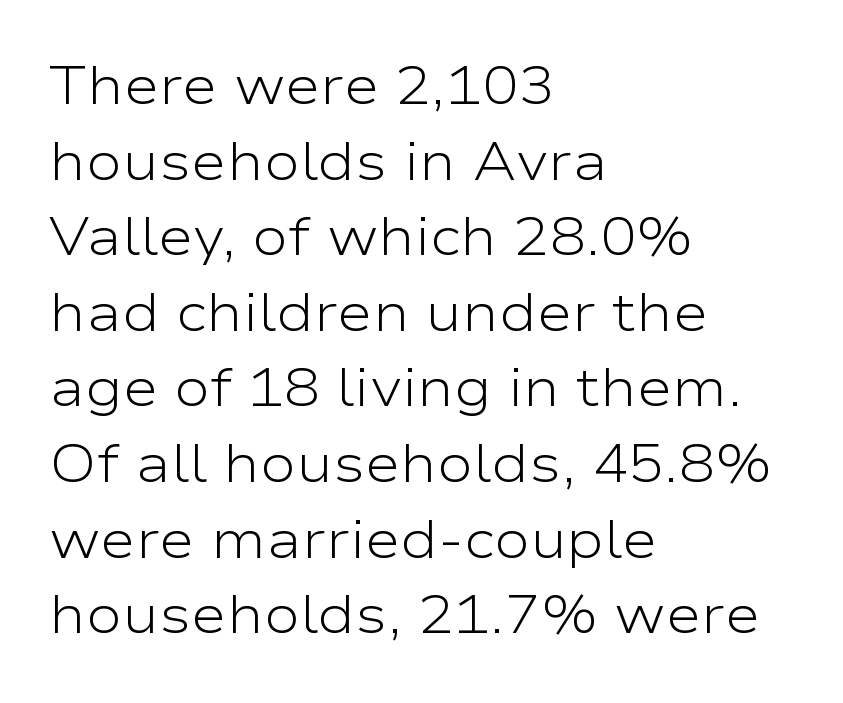
{"serif": "no", "italic": "no", "bold": "no", "weight": "light", "width": "wide", "stroke_contrast": "low", "x_height": "medium", "monospaced": "no", "underline": "no", "align": "left", "line_spacing": "normal", "line_spacing_ratio": 1.4, "letter_spacing": "normal", "letter_spacing_em": 0.0, "glyph_px": 54}
